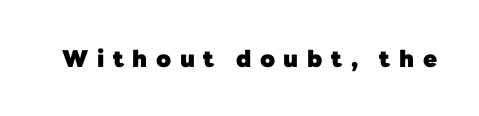
Q: Is the text bold? A: Yes.
Q: Is the text italic (slanted)? A: No, it is upright.
Q: Is the text underlined? A: No.
Q: Is the spacing between letters normal or unusually wide? A: Unusually wide.
